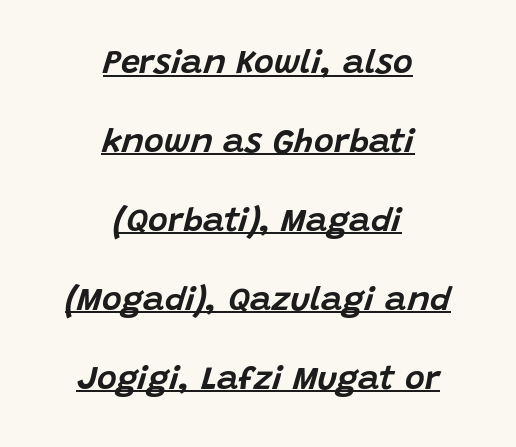
Q: Is the text italic (slanted)? A: Yes, it leans right by about 15 degrees.
Q: Is the text underlined? A: Yes.
Q: How is the paragraph aligned? A: Centered.
Q: Is the spacing between letters normal or unusually wide? A: Normal.
Q: Is the spacing between lines tight, normal or loose? A: Loose.
Q: Width (condensed, normal, or wide)? A: Normal.
Q: Stroke contrast? A: Low.
Q: x-height? A: Large.
Q: Monospaced? A: No.
